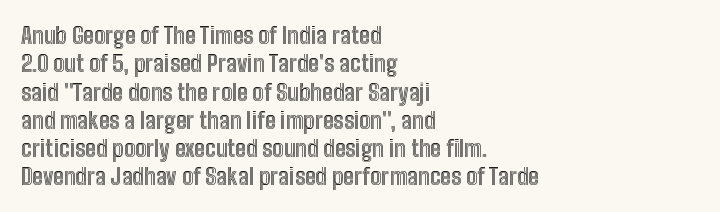
The image shows 23 px text type, upright; set left-aligned, line spacing 1.23x, normal letter spacing, not underlined.
